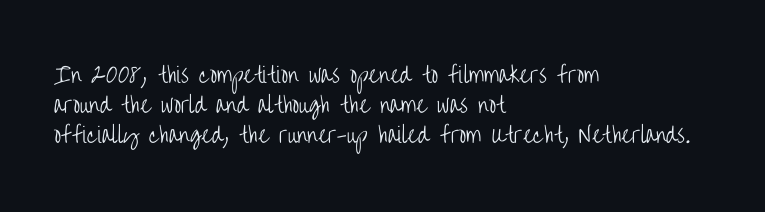
Q: Is the text bold? A: No.
Q: Is the text italic (slanted)? A: No, it is upright.
Q: Is the text underlined? A: No.
Q: How is the paragraph aligned? A: Left-aligned.
Q: Is the spacing between letters normal or unusually wide? A: Normal.
Q: Is the spacing between lines tight, normal or loose? A: Normal.
